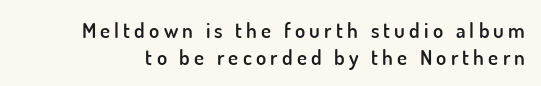
{"italic": "no", "bold": "semi", "underline": "no", "line_spacing": "normal", "line_spacing_ratio": 1.28, "letter_spacing": "wide", "letter_spacing_em": 0.2, "glyph_px": 21}
